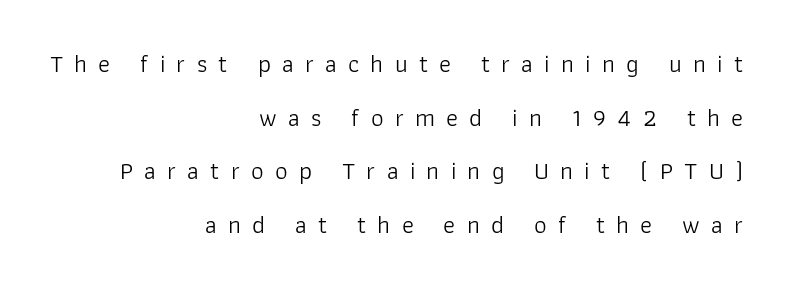
The passage shown is not underscored anywhere. This is roman type, the default non-slanted kind. Line spacing here is loose. This reads as an unemphasized weight, regular at the heaviest. The passage is arranged like a letterhead date or caption credit — flush right.
